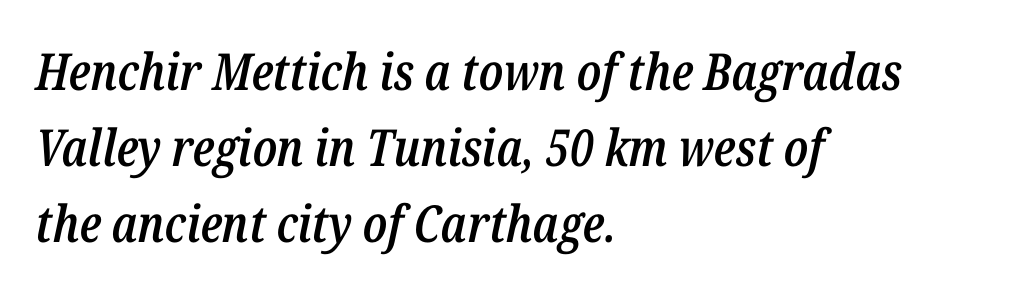
The image shows 51 px semibold, condensed type, italic (leaning right); set left-aligned, normal line spacing (1.49x), normal letter spacing, not underlined; low stroke contrast and a medium x-height.
